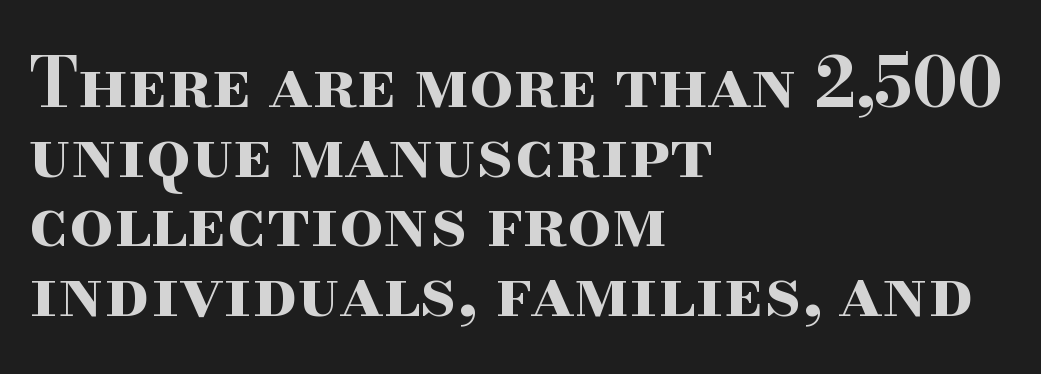
Q: Is the text bold? A: Yes.
Q: Is the text italic (slanted)? A: No, it is upright.
Q: Is the typeface a serif or a sans-serif typeface? A: Serif.
Q: Is the text underlined? A: No.
Q: How is the paragraph aligned? A: Left-aligned.
Q: Is the spacing between letters normal or unusually wide? A: Normal.
Q: Is the spacing between lines tight, normal or loose? A: Tight.
Q: Width (condensed, normal, or wide)? A: Wide.
Q: Stroke contrast? A: High.
Q: x-height? A: Small.
Q: Monospaced? A: No.
